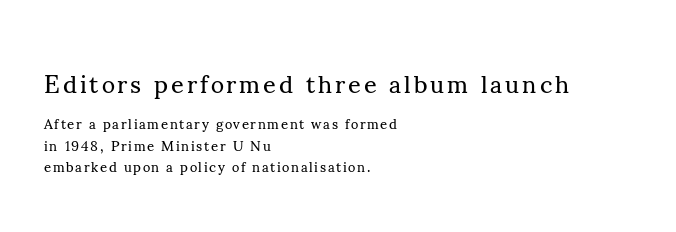
{"italic": "no", "bold": "no", "underline": "no", "align": "left", "line_spacing": "normal", "line_spacing_ratio": 1.53, "larger_block": "first", "size_ratio": 1.79, "glyph_px": 25}
